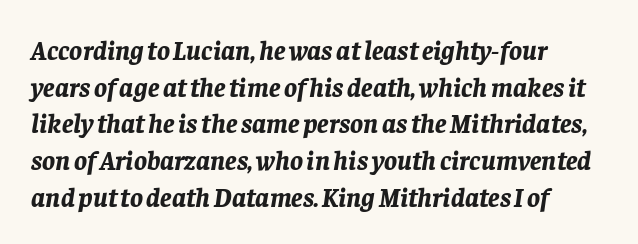
{"italic": "yes", "lean": "right", "slant_degrees": 8, "bold": "yes", "underline": "no", "align": "left", "line_spacing": "normal", "line_spacing_ratio": 1.36, "letter_spacing": "normal", "letter_spacing_em": 0.0, "glyph_px": 27}
